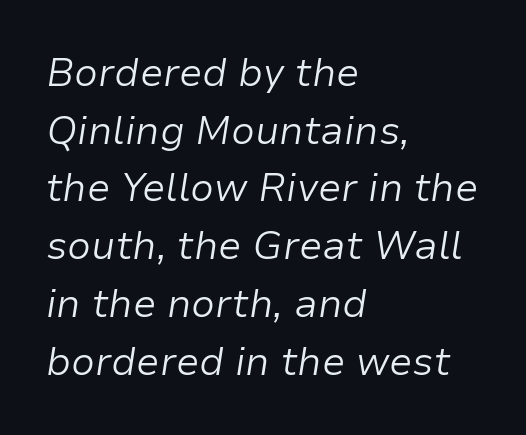
{"italic": "yes", "lean": "right", "slant_degrees": 9, "bold": "no", "weight": "light", "width": "normal", "stroke_contrast": "low", "x_height": "medium", "monospaced": "no", "underline": "no", "align": "left", "line_spacing": "normal", "line_spacing_ratio": 1.48, "letter_spacing": "normal", "letter_spacing_em": 0.0, "glyph_px": 39}
